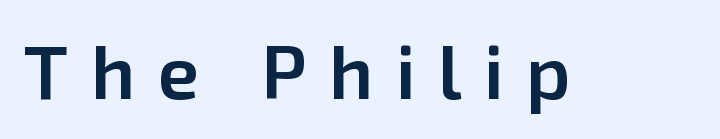
Q: Is the text bold? A: Semi-bold.
Q: Is the text italic (slanted)? A: No, it is upright.
Q: Is the typeface a serif or a sans-serif typeface? A: Sans-serif.
Q: Is the text underlined? A: No.
Q: Is the spacing between letters normal or unusually wide? A: Unusually wide.
Q: Width (condensed, normal, or wide)? A: Normal.
Q: Stroke contrast? A: Low.
Q: x-height? A: Medium.
Q: Monospaced? A: No.
